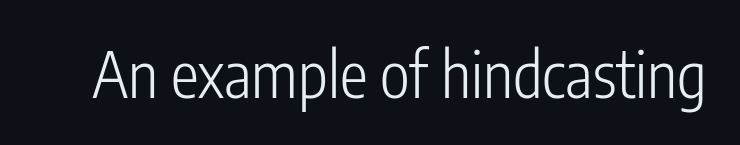
Q: Is the text bold? A: No.
Q: Is the text italic (slanted)? A: No, it is upright.
Q: Is the typeface a serif or a sans-serif typeface? A: Sans-serif.
Q: Is the text underlined? A: No.
Q: Is the spacing between letters normal or unusually wide? A: Normal.
Q: Width (condensed, normal, or wide)? A: Condensed.
Q: Stroke contrast? A: Low.
Q: x-height? A: Medium.
Q: Monospaced? A: No.
